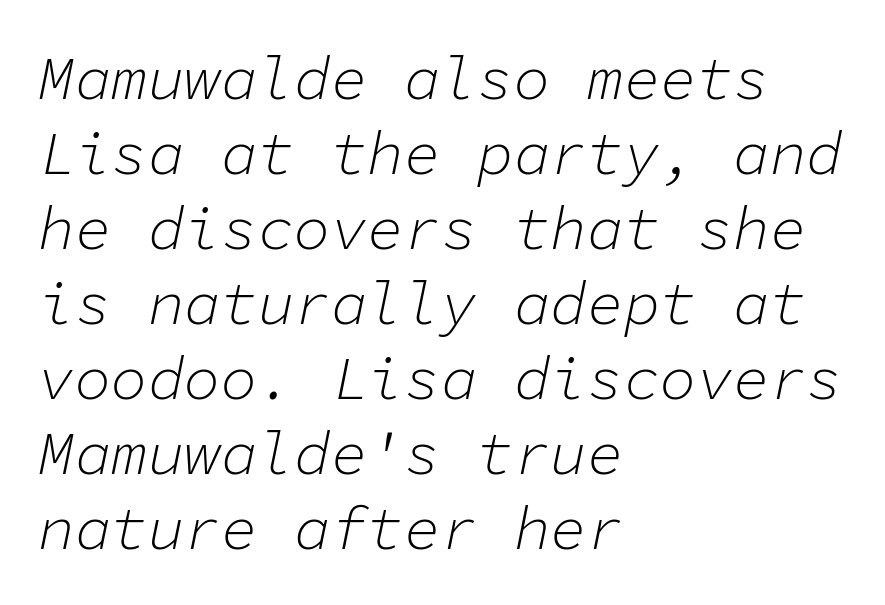
{"italic": "yes", "lean": "right", "slant_degrees": 11, "bold": "no", "weight": "light", "width": "normal", "stroke_contrast": "low", "x_height": "medium", "monospaced": "yes", "underline": "no", "align": "left", "line_spacing_ratio": 1.23, "letter_spacing": "normal", "letter_spacing_em": 0.0, "glyph_px": 61}
